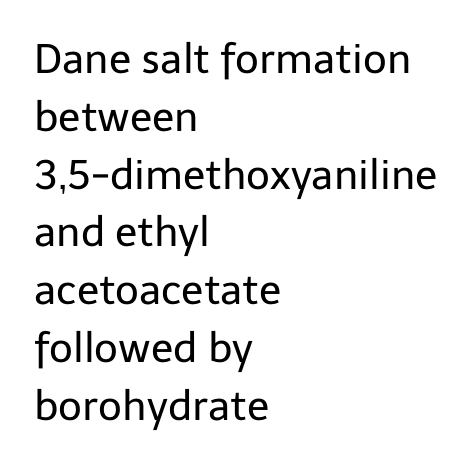
Q: Is the text bold? A: No.
Q: Is the text italic (slanted)? A: No, it is upright.
Q: Is the typeface a serif or a sans-serif typeface? A: Sans-serif.
Q: Is the text underlined? A: No.
Q: How is the paragraph aligned? A: Left-aligned.
Q: Is the spacing between letters normal or unusually wide? A: Normal.
Q: Is the spacing between lines tight, normal or loose? A: Normal.
Q: Width (condensed, normal, or wide)? A: Normal.
Q: Stroke contrast? A: Low.
Q: x-height? A: Medium.
Q: Monospaced? A: No.
